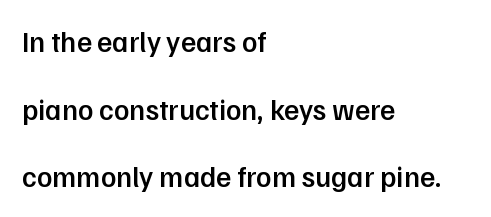
The ragged edge is on the right, which tells us the setting is flush left. A typesetter would label this face a sans. These lines are rendered in a variable-pitch font. Between one letter and the next there's only the usual sliver of space. Has an underline been added? It has not.
